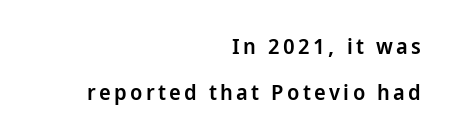
The image shows 22 px text type, upright; set right-aligned, loose line spacing (2.07x), not underlined.
